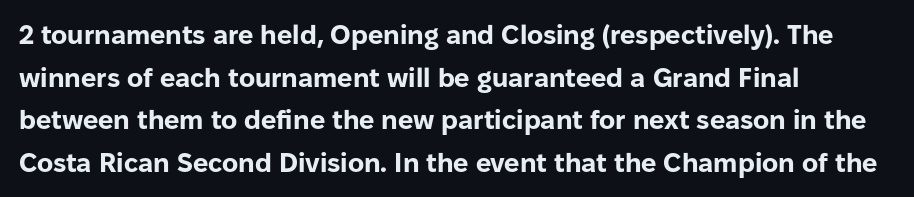
{"italic": "no", "bold": "yes", "underline": "no", "align": "left", "line_spacing": "normal", "line_spacing_ratio": 1.58, "letter_spacing": "normal", "letter_spacing_em": 0.0, "glyph_px": 27}
